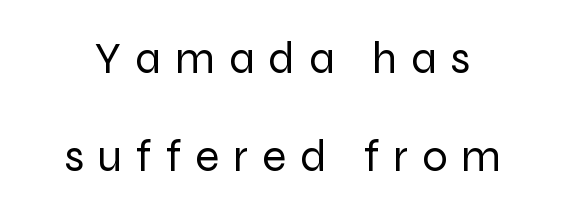
Students, observe: this is what heavily led, spacious text looks like. The face used here is a sans, in the tradition of grotesques and geometrics. Varying glyph widths throughout — classic text-font behaviour. Letters rest on an invisible, unmarked baseline. In terms of posture, this sample is upright. No heavy texture on the line: the type isn't bold.
